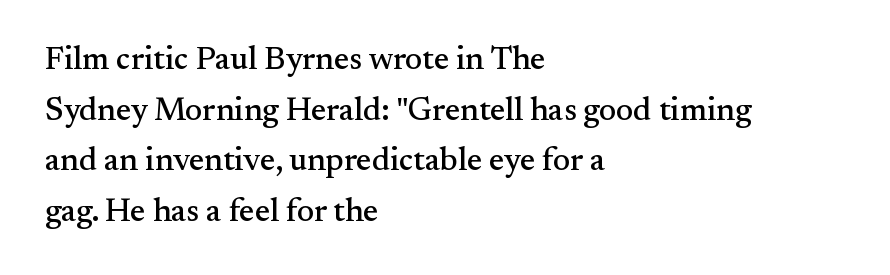
Q: Is the text italic (slanted)? A: No, it is upright.
Q: Is the typeface a serif or a sans-serif typeface? A: Serif.
Q: Is the text underlined? A: No.
Q: How is the paragraph aligned? A: Left-aligned.
Q: Is the spacing between letters normal or unusually wide? A: Normal.
Q: Is the spacing between lines tight, normal or loose? A: Normal.
Q: Width (condensed, normal, or wide)? A: Normal.
Q: Stroke contrast? A: Medium.
Q: x-height? A: Small.
Q: Monospaced? A: No.
